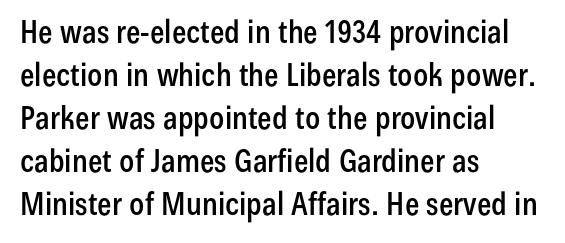
Q: Is the text italic (slanted)? A: No, it is upright.
Q: Is the typeface a serif or a sans-serif typeface? A: Sans-serif.
Q: Is the text underlined? A: No.
Q: How is the paragraph aligned? A: Left-aligned.
Q: Is the spacing between letters normal or unusually wide? A: Normal.
Q: Is the spacing between lines tight, normal or loose? A: Normal.
Q: Width (condensed, normal, or wide)? A: Condensed.
Q: Stroke contrast? A: Low.
Q: x-height? A: Medium.
Q: Monospaced? A: No.
